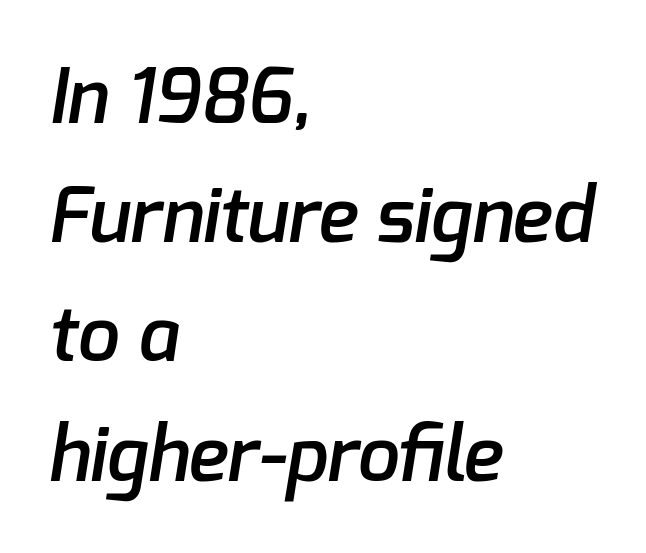
The passage shown has conventional tracking throughout. The glyphs in this specimen are sans serif. Do the characters align in a grid? No, the font is proportional. The passage shown is semibold, sitting just below true bold.
